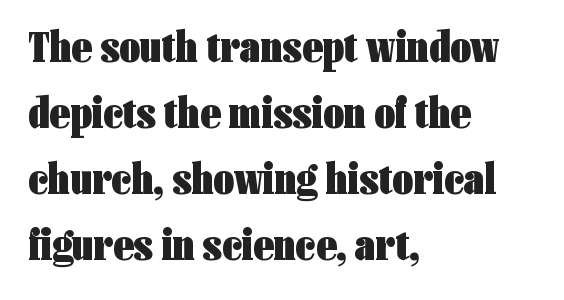
{"serif": "no", "italic": "no", "bold": "yes", "weight": "heavy", "width": "condensed", "stroke_contrast": "low", "x_height": "medium", "monospaced": "no", "underline": "no", "align": "left", "line_spacing": "normal", "line_spacing_ratio": 1.47, "letter_spacing": "normal", "letter_spacing_em": 0.0, "glyph_px": 45}
